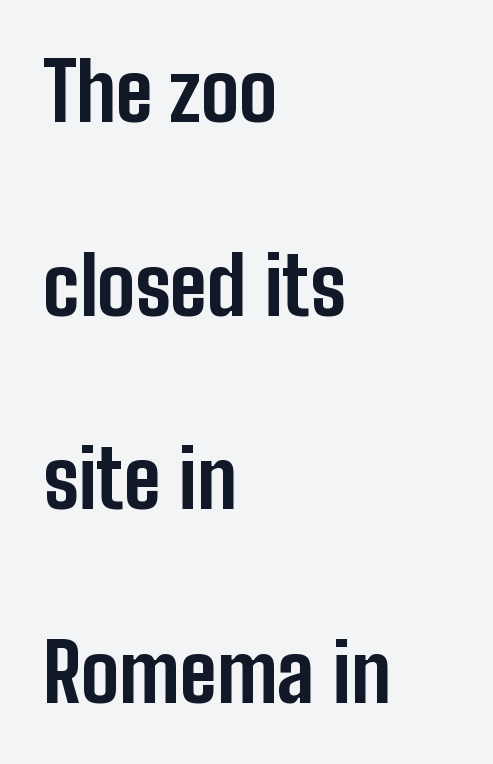
The image shows 80 px bold, condensed sans-serif type, upright; set left-aligned, loose line spacing (2.42x), normal letter spacing, not underlined; low stroke contrast and a medium x-height.
